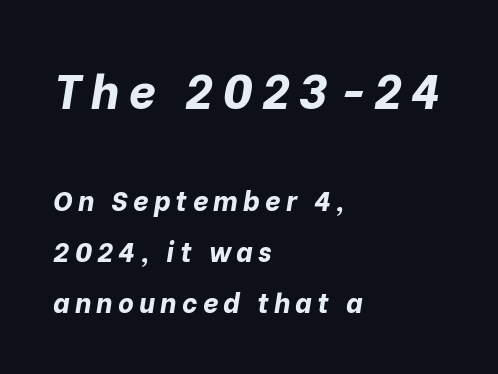
The typesetter chose a ragged-right arrangement here. Students, note that the glyphs here are deliberately spaced far apart. When letters slant like this, we call the style italic. You get the large type first, then a drop to smaller type. The strip under each line holds only bare page. The passage shown is typed in a proportional face where columns would drift.
